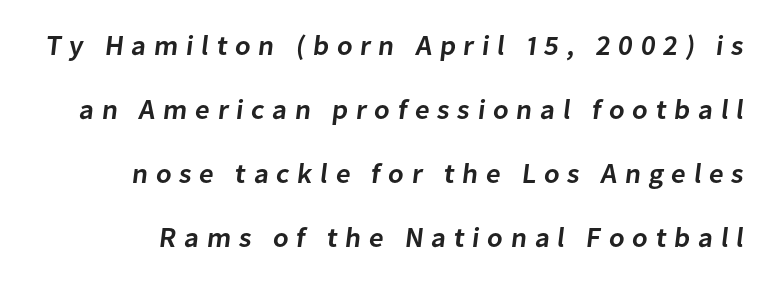
Q: Is the text bold? A: Semi-bold.
Q: Is the typeface a serif or a sans-serif typeface? A: Sans-serif.
Q: Is the text underlined? A: No.
Q: Is the spacing between letters normal or unusually wide? A: Unusually wide.
Q: Is the spacing between lines tight, normal or loose? A: Loose.
Q: Width (condensed, normal, or wide)? A: Normal.
Q: Stroke contrast? A: Low.
Q: x-height? A: Medium.
Q: Monospaced? A: No.
